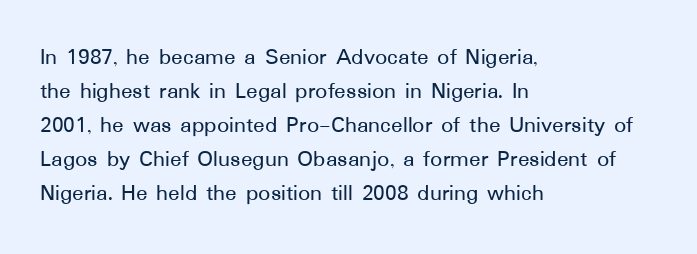
{"italic": "no", "underline": "no", "align": "left", "line_spacing": "normal", "line_spacing_ratio": 1.42, "letter_spacing": "normal", "letter_spacing_em": 0.0, "glyph_px": 24}
